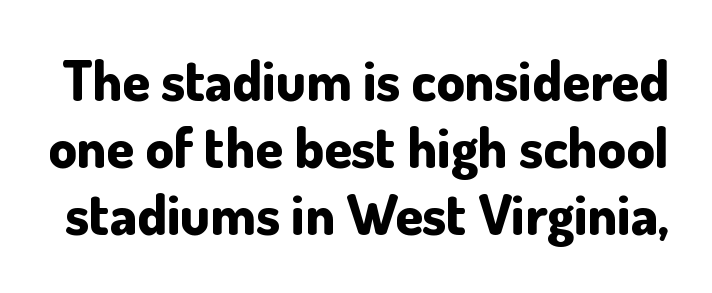
Notice how the stems are strictly vertical — no italics here. Chunky letters — that's bold for sure. A bare baseline throughout the passage. How are the letters spaced? Ordinarily, with no added tracking. Here the designer chose a conventional face with non-uniform glyph widths. The text was rendered using a sans face with plain stroke endings.
